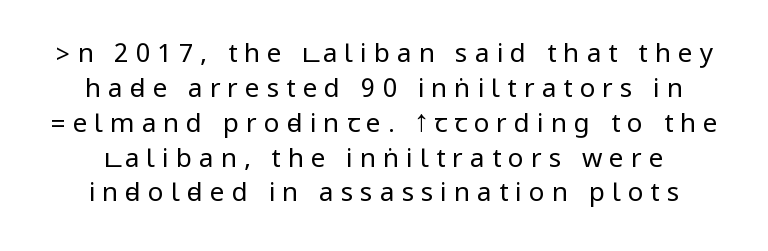
The image shows 26 px text type, upright; set normal line spacing (1.34x), unusually wide letter spacing (+0.27 em), not underlined.
